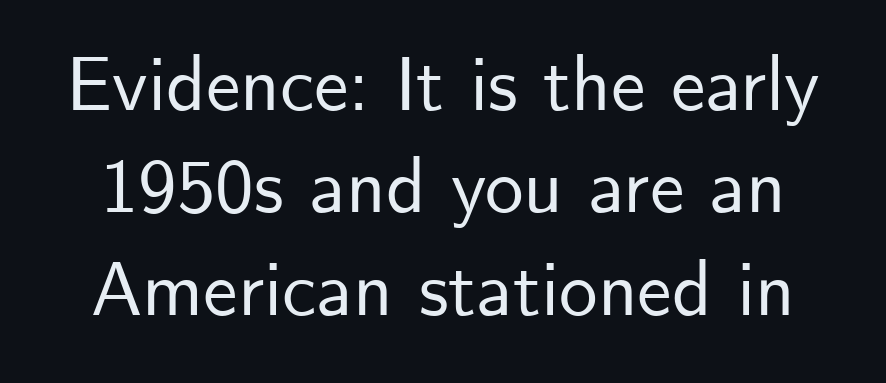
Vertically, the passage feels balanced, rows spaced as you'd expect. Posture: vertical. Each letter keeps its own natural width here, so spacing adapts to shape. Observe the ordinary spacing: letters are neighbours, not strangers.
